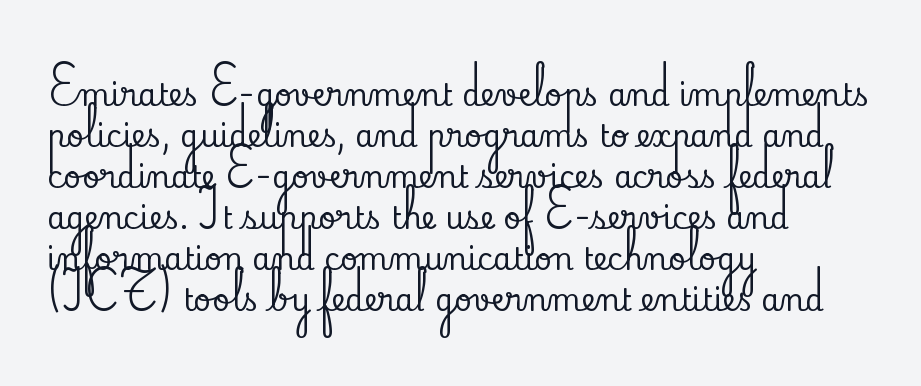
The image shows 30 px serif type, upright; set left-aligned, normal line spacing (1.37x), normal letter spacing, not underlined; low stroke contrast and a small x-height.
